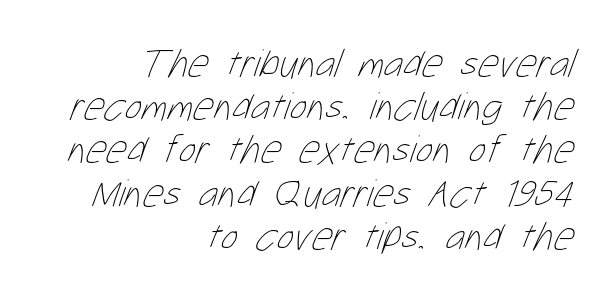
This reads as an unemphasized weight, regular at the heaviest. Teacher's note: observe the even right margin — that is flush-right alignment. The passage shown is typed in a proportional face where columns would drift. The leading is snug, giving the passage a crowded texture. Rule under the text: the space is simply empty.
